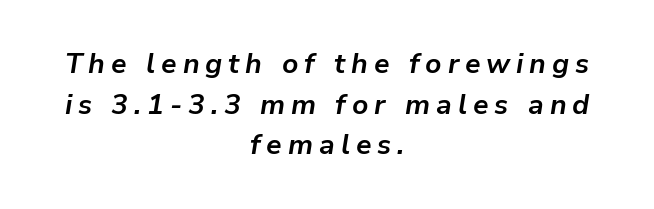
Q: Is the text bold? A: Yes.
Q: Is the text italic (slanted)? A: Yes, it leans right by about 9 degrees.
Q: Is the text underlined? A: No.
Q: How is the paragraph aligned? A: Centered.
Q: Is the spacing between letters normal or unusually wide? A: Unusually wide.
Q: Is the spacing between lines tight, normal or loose? A: Normal.
Q: Width (condensed, normal, or wide)? A: Normal.
Q: Stroke contrast? A: Low.
Q: x-height? A: Medium.
Q: Monospaced? A: No.
